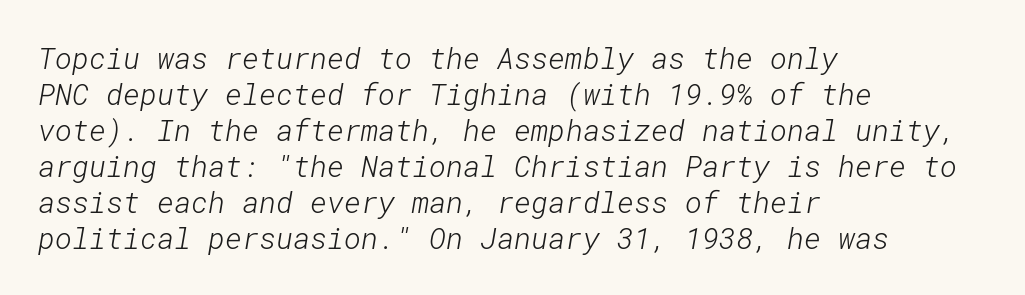
{"serif": "no", "bold": "no", "weight": "light", "width": "normal", "stroke_contrast": "low", "x_height": "medium", "underline": "no", "align": "left", "line_spacing_ratio": 1.24, "letter_spacing": "normal", "letter_spacing_em": 0.0, "glyph_px": 29}
